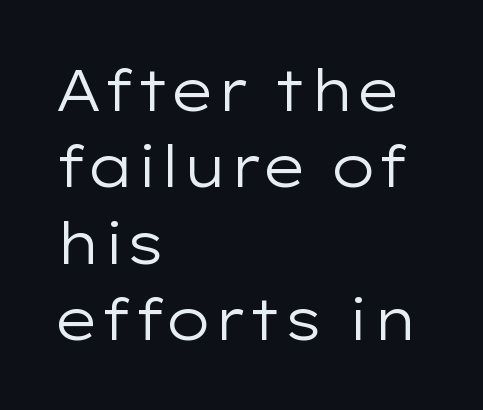
{"serif": "no", "italic": "no", "bold": "no", "weight": "regular", "width": "wide", "stroke_contrast": "low", "x_height": "medium", "monospaced": "no", "underline": "no", "align": "left", "line_spacing": "normal", "line_spacing_ratio": 1.34, "letter_spacing": "normal", "letter_spacing_em": 0.0, "glyph_px": 57}
